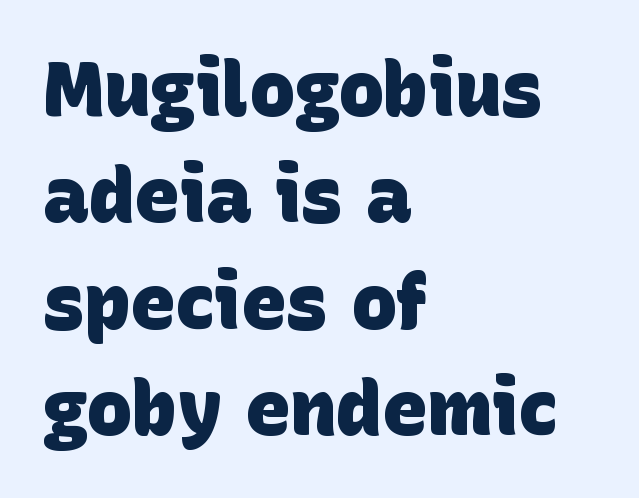
I'd describe the lettering as bold — thick and assertive. The face used here is proportionally spaced, like ordinary book or web type. This sample uses a sans-serif face. Horizontal bands of white between lines are of average thickness. Is the block centered? No — it sits flush against the left margin. Words float on clear page, feet unadorned.
